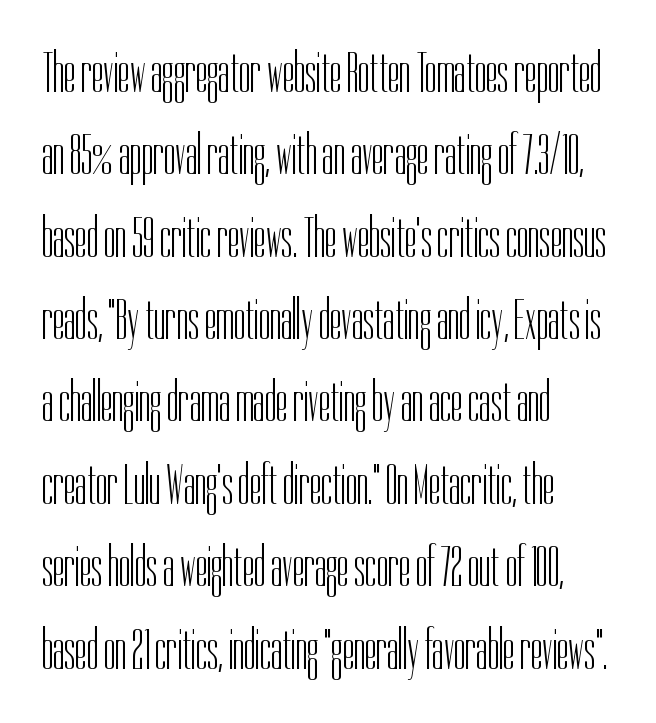
The image shows 58 px light, condensed sans-serif type, upright; set left-aligned, normal line spacing (1.42x), normal letter spacing, not underlined; low stroke contrast and a medium x-height.
